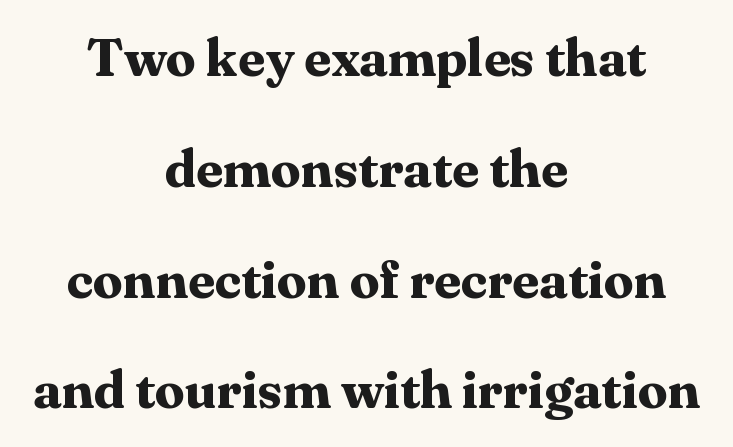
{"serif": "yes", "italic": "no", "bold": "yes", "weight": "bold", "width": "normal", "stroke_contrast": "medium", "x_height": "medium", "monospaced": "no", "underline": "no", "align": "center", "line_spacing": "loose", "line_spacing_ratio": 2.09, "letter_spacing": "normal", "letter_spacing_em": 0.0, "glyph_px": 53}
